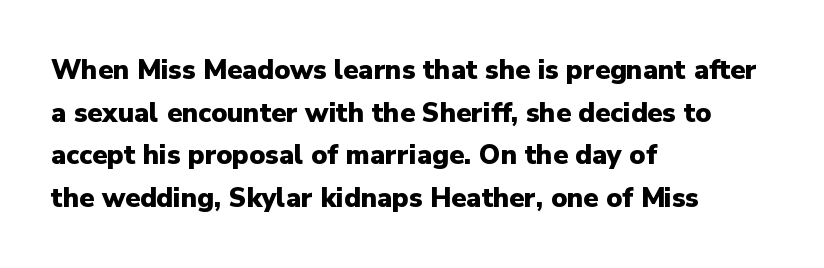
{"italic": "no", "bold": "yes", "underline": "no", "align": "left", "line_spacing": "normal", "line_spacing_ratio": 1.58, "letter_spacing": "normal", "letter_spacing_em": 0.0, "glyph_px": 27}
